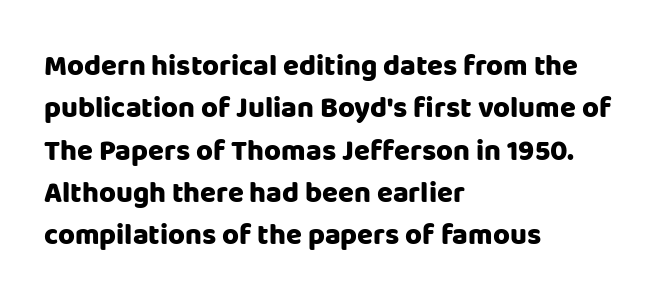
Q: Is the text bold? A: Yes.
Q: Is the text italic (slanted)? A: No, it is upright.
Q: Is the typeface a serif or a sans-serif typeface? A: Sans-serif.
Q: Is the text underlined? A: No.
Q: How is the paragraph aligned? A: Left-aligned.
Q: Is the spacing between letters normal or unusually wide? A: Normal.
Q: Is the spacing between lines tight, normal or loose? A: Normal.
Q: Width (condensed, normal, or wide)? A: Normal.
Q: Stroke contrast? A: Low.
Q: x-height? A: Large.
Q: Monospaced? A: No.
